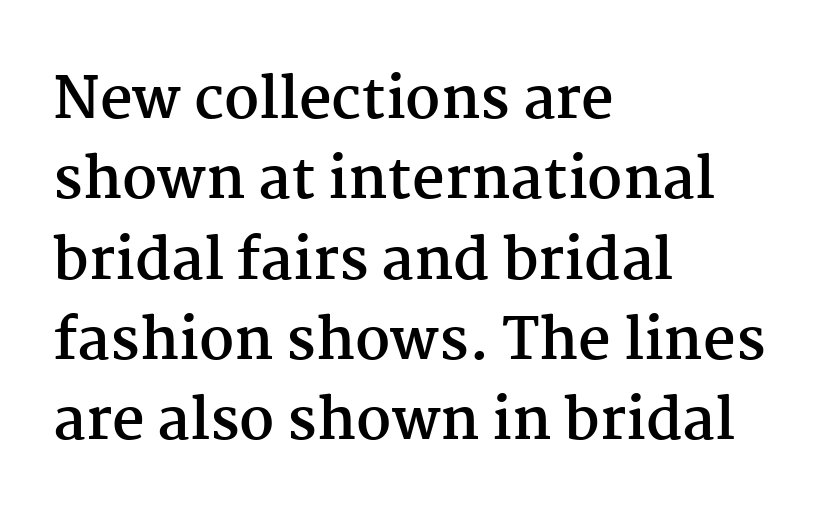
{"serif": "yes", "italic": "no", "bold": "yes", "weight": "semibold", "width": "normal", "stroke_contrast": "medium", "x_height": "medium", "monospaced": "no", "underline": "no", "align": "left", "line_spacing": "normal", "line_spacing_ratio": 1.41, "letter_spacing": "normal", "letter_spacing_em": 0.0, "glyph_px": 57}
